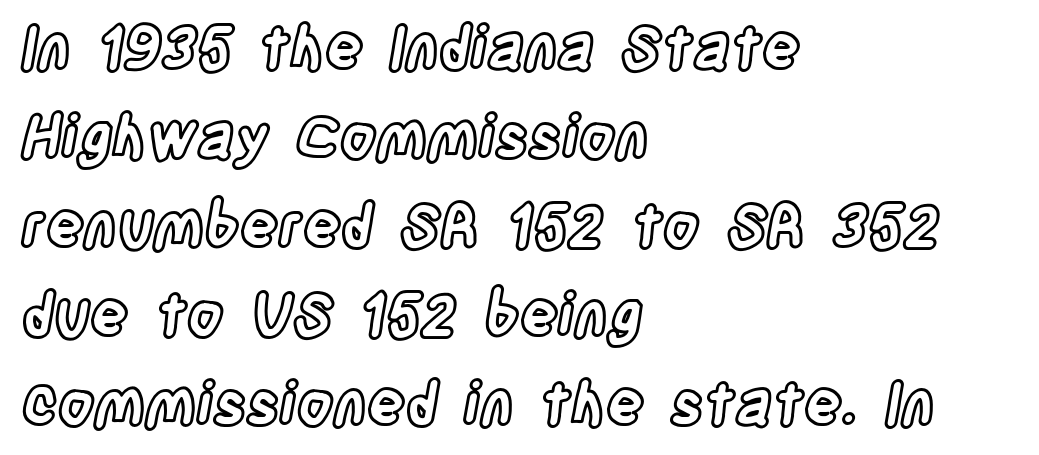
Q: Is the text italic (slanted)? A: Yes.
Q: Is the text underlined? A: No.
Q: How is the paragraph aligned? A: Left-aligned.
Q: Is the spacing between letters normal or unusually wide? A: Normal.
Q: Is the spacing between lines tight, normal or loose? A: Normal.
Q: Width (condensed, normal, or wide)? A: Condensed.
Q: x-height? A: Large.
Q: Monospaced? A: No.
